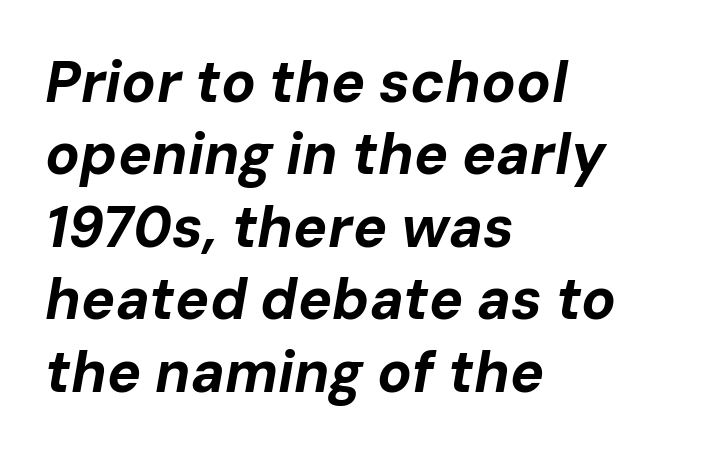
Q: Is the text bold? A: Yes.
Q: Is the text italic (slanted)? A: Yes, it leans right by about 10 degrees.
Q: Is the text underlined? A: No.
Q: How is the paragraph aligned? A: Left-aligned.
Q: Is the spacing between letters normal or unusually wide? A: Normal.
Q: Is the spacing between lines tight, normal or loose? A: Normal.
Q: Width (condensed, normal, or wide)? A: Normal.
Q: Stroke contrast? A: Low.
Q: x-height? A: Medium.
Q: Monospaced? A: No.
